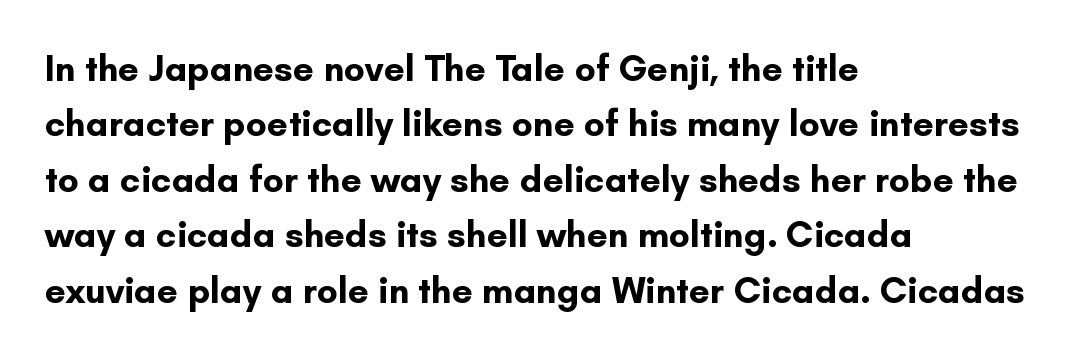
{"serif": "no", "italic": "no", "bold": "yes", "weight": "bold", "width": "normal", "stroke_contrast": "low", "x_height": "small", "monospaced": "no", "underline": "no", "align": "left", "line_spacing": "normal", "line_spacing_ratio": 1.5, "letter_spacing": "normal", "letter_spacing_em": 0.0, "glyph_px": 37}
